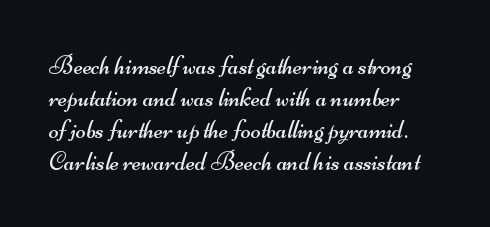
The weight tops out at a normal text grade. Casual observation: everything's shoved over to the left. The line texture is even and compact thanks to regular tracking. The zone under the glyphs is completely vacant.
